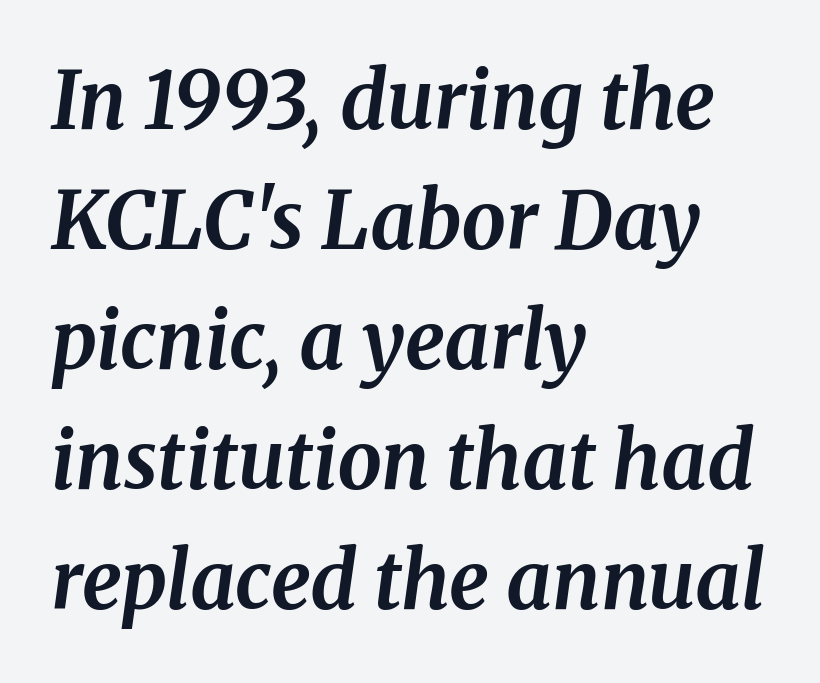
Typeset ragged right — the left edge is the straight one. The baseline area is clear. Tall strokes in this sample are angled rather than plumb. The vertical gap from one line to the next is medium. Letter spacing: default.
